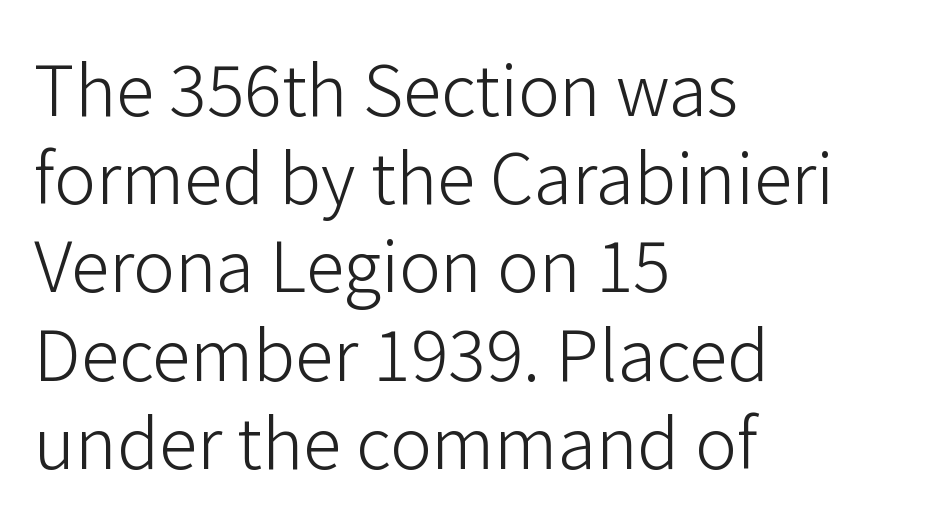
{"serif": "no", "italic": "no", "bold": "no", "weight": "light", "width": "normal", "stroke_contrast": "low", "x_height": "medium", "monospaced": "no", "underline": "no", "align": "left", "line_spacing": "normal", "line_spacing_ratio": 1.26, "letter_spacing": "normal", "letter_spacing_em": 0.0, "glyph_px": 70}
